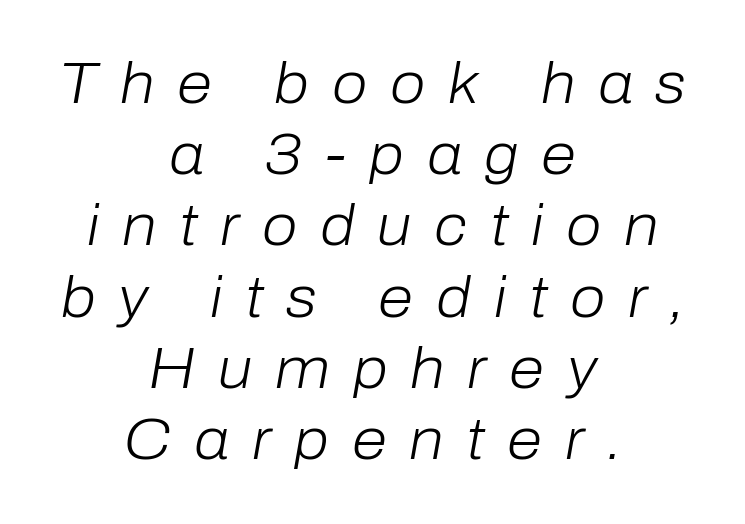
The strokes are not fattened; the text isn't bold. This rendering features lettering with no underline. The passage shown leans; its letterforms are oblique. You could only call the tracking loose — the letters float apart.
